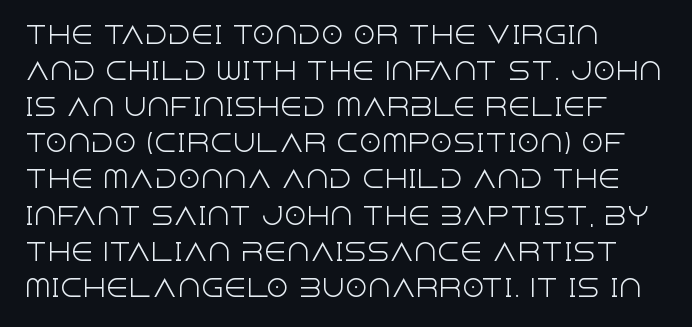
The image shows 23 px text type, upright; set left-aligned, normal line spacing (1.57x), normal letter spacing, not underlined.
